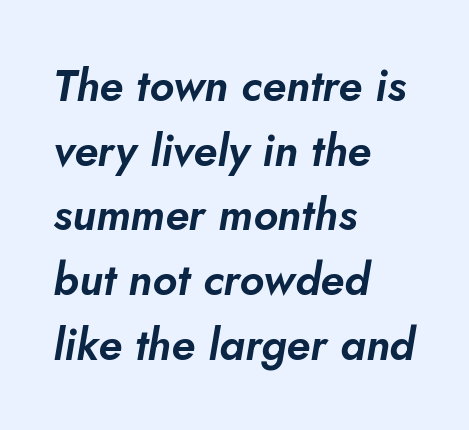
Q: Is the text italic (slanted)? A: Yes, it leans right by about 5 degrees.
Q: Is the text underlined? A: No.
Q: How is the paragraph aligned? A: Left-aligned.
Q: Is the spacing between letters normal or unusually wide? A: Normal.
Q: Is the spacing between lines tight, normal or loose? A: Normal.
Q: Width (condensed, normal, or wide)? A: Normal.
Q: Stroke contrast? A: Low.
Q: x-height? A: Small.
Q: Monospaced? A: No.
